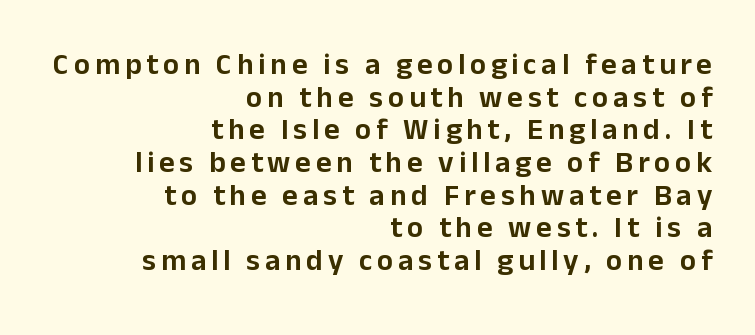
Lines of text with bare space underneath. The vertical gap from one line to the next is small. The letters stand upright; this is a roman face. Caption: multi-line text, flush right, ragged left.
